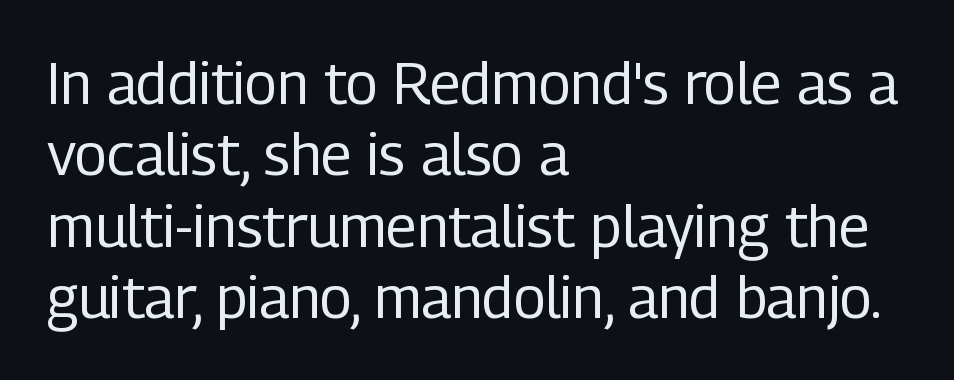
Q: Is the text bold? A: No.
Q: Is the text italic (slanted)? A: No, it is upright.
Q: Is the typeface a serif or a sans-serif typeface? A: Sans-serif.
Q: Is the text underlined? A: No.
Q: How is the paragraph aligned? A: Left-aligned.
Q: Is the spacing between letters normal or unusually wide? A: Normal.
Q: Width (condensed, normal, or wide)? A: Condensed.
Q: Stroke contrast? A: Low.
Q: x-height? A: Medium.
Q: Monospaced? A: No.
